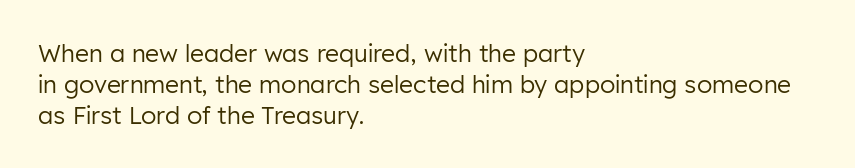
The image shows 24 px text type, upright; set left-aligned, normal line spacing (1.29x), normal letter spacing, not underlined.
